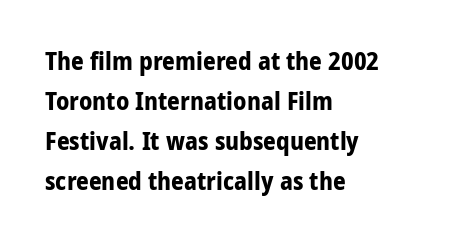
Tracking value appears to be zero — textbook default spacing. The text block is weighted toward the left margin, trailing off unevenly rightward. Posture: straight, roman, zero tilt. Regarding leading, the lines here are spaced in the standard way. Honestly, there is no underline to notice here at all. Thick stems and heavy bowls — unmistakably bold.
